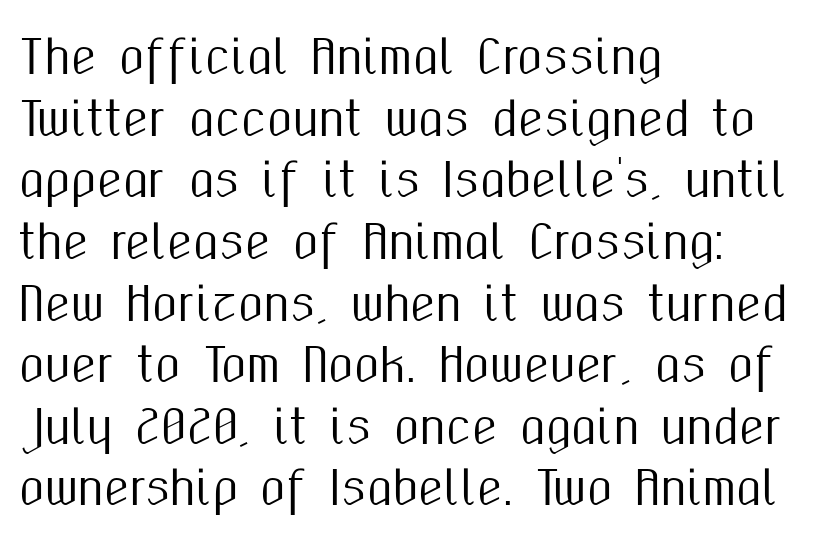
Q: Is the text italic (slanted)? A: No, it is upright.
Q: Is the typeface a serif or a sans-serif typeface? A: Sans-serif.
Q: Is the text underlined? A: No.
Q: How is the paragraph aligned? A: Left-aligned.
Q: Is the spacing between letters normal or unusually wide? A: Normal.
Q: Is the spacing between lines tight, normal or loose? A: Normal.
Q: Width (condensed, normal, or wide)? A: Condensed.
Q: Stroke contrast? A: Medium.
Q: x-height? A: Medium.
Q: Monospaced? A: No.
